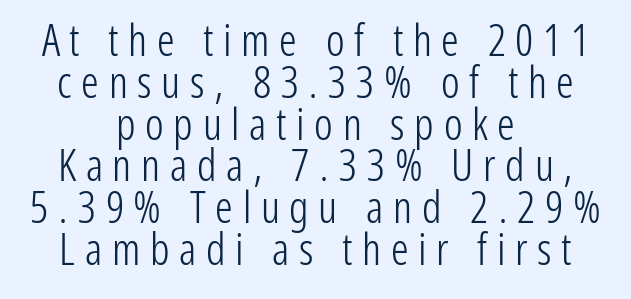
The characters are drawn with everyday or finer stroke widths. The paragraph has two soft edges and a firm central axis. The vertical gap from one line to the next is small. What stands out about the letter spacing? Its width — letters are far apart.
